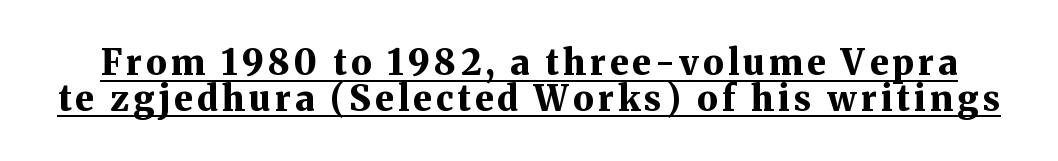
Q: Is the text bold? A: Yes.
Q: Is the text italic (slanted)? A: No, it is upright.
Q: Is the typeface a serif or a sans-serif typeface? A: Serif.
Q: Is the text underlined? A: Yes.
Q: Is the spacing between lines tight, normal or loose? A: Tight.
Q: Width (condensed, normal, or wide)? A: Normal.
Q: Stroke contrast? A: Medium.
Q: x-height? A: Medium.
Q: Monospaced? A: No.
